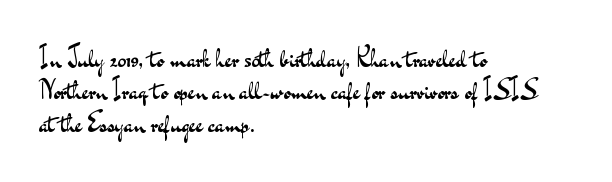
Q: Is the text bold? A: No.
Q: Is the text italic (slanted)? A: Yes.
Q: Is the text underlined? A: No.
Q: How is the paragraph aligned? A: Left-aligned.
Q: Is the spacing between letters normal or unusually wide? A: Normal.
Q: Is the spacing between lines tight, normal or loose? A: Normal.
